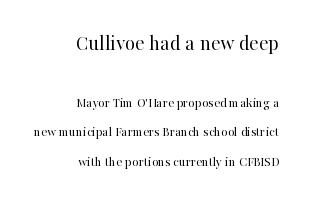
The image shows 22 px text type, upright; set right-aligned, loose line spacing (2.1x), normal letter spacing, not underlined; the first (top) block is 1.57x larger.
